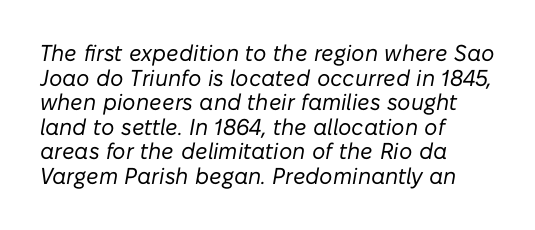
Q: Is the text bold? A: No.
Q: Is the text italic (slanted)? A: Yes, it leans right by about 10 degrees.
Q: Is the text underlined? A: No.
Q: How is the paragraph aligned? A: Left-aligned.
Q: Is the spacing between letters normal or unusually wide? A: Normal.
Q: Is the spacing between lines tight, normal or loose? A: Tight.
